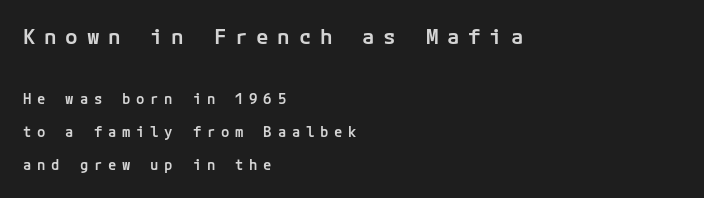
The image shows 21 px text type, upright; set left-aligned, loose line spacing (2.38x), unusually wide letter spacing (+0.41 em), not underlined; the first (top) block is 1.5x larger.
